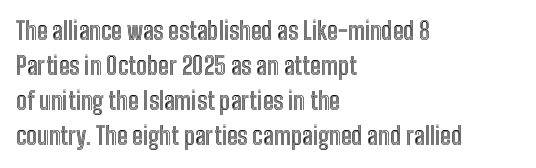
Q: Is the text italic (slanted)? A: No, it is upright.
Q: Is the text underlined? A: No.
Q: How is the paragraph aligned? A: Left-aligned.
Q: Is the spacing between letters normal or unusually wide? A: Normal.
Q: Is the spacing between lines tight, normal or loose? A: Normal.
